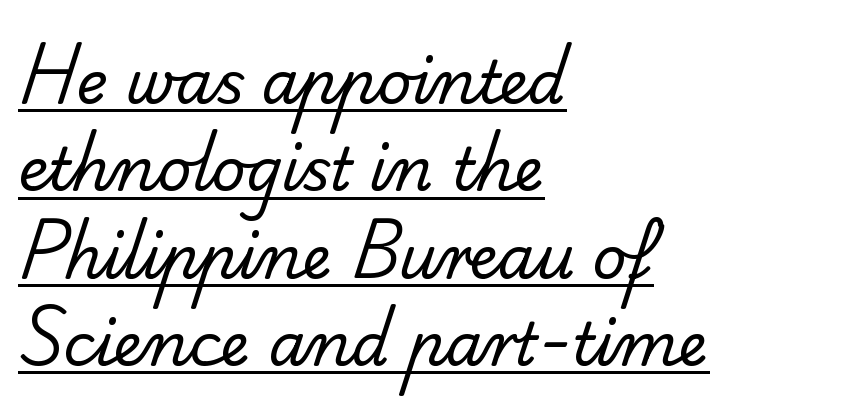
Q: Is the text bold? A: No.
Q: Is the typeface a serif or a sans-serif typeface? A: Sans-serif.
Q: Is the text underlined? A: Yes.
Q: How is the paragraph aligned? A: Left-aligned.
Q: Is the spacing between letters normal or unusually wide? A: Normal.
Q: Is the spacing between lines tight, normal or loose? A: Normal.
Q: Width (condensed, normal, or wide)? A: Normal.
Q: Stroke contrast? A: Low.
Q: x-height? A: Small.
Q: Monospaced? A: No.
